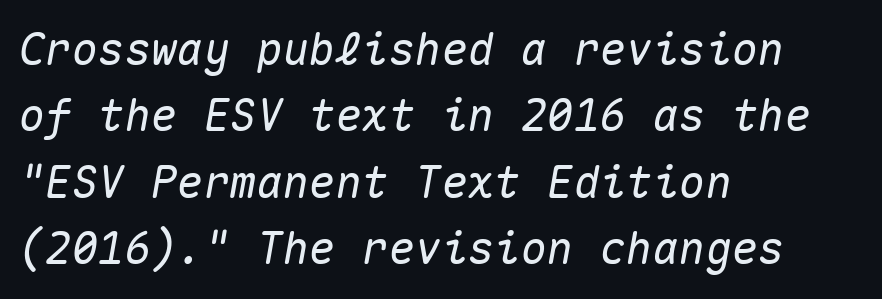
The image shows 44 px text type, italic (leaning right), monospaced; set left-aligned, normal line spacing (1.51x), normal letter spacing, not underlined; medium stroke contrast and a medium x-height.
